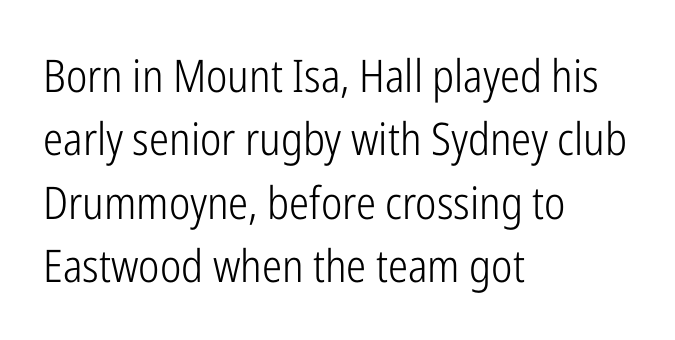
Q: Is the text bold? A: No.
Q: Is the text italic (slanted)? A: No, it is upright.
Q: Is the typeface a serif or a sans-serif typeface? A: Sans-serif.
Q: Is the text underlined? A: No.
Q: How is the paragraph aligned? A: Left-aligned.
Q: Is the spacing between letters normal or unusually wide? A: Normal.
Q: Is the spacing between lines tight, normal or loose? A: Normal.
Q: Width (condensed, normal, or wide)? A: Condensed.
Q: Stroke contrast? A: Low.
Q: x-height? A: Medium.
Q: Monospaced? A: No.
